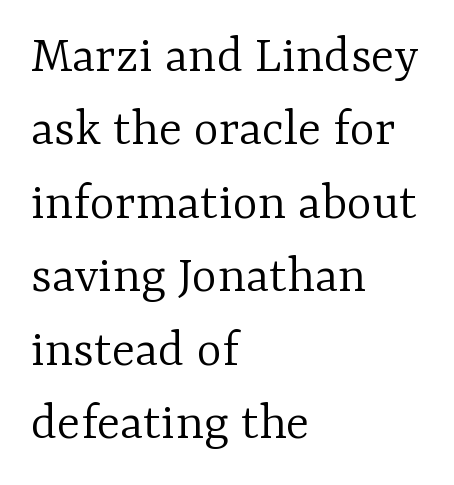
The image shows 54 px light serif type, upright; set left-aligned, normal line spacing (1.36x), normal letter spacing, not underlined; low stroke contrast and a medium x-height.
